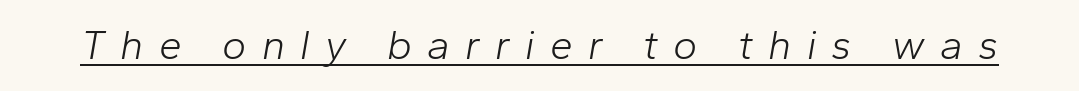
Looks like regular typesetting: each glyph gets only the width it needs. When letters slant like this, we call the style italic. Underlined type. How are the letters spaced? Widely, with obvious added tracking. A quiet, ordinary-to-light weight characterises the typeface.
